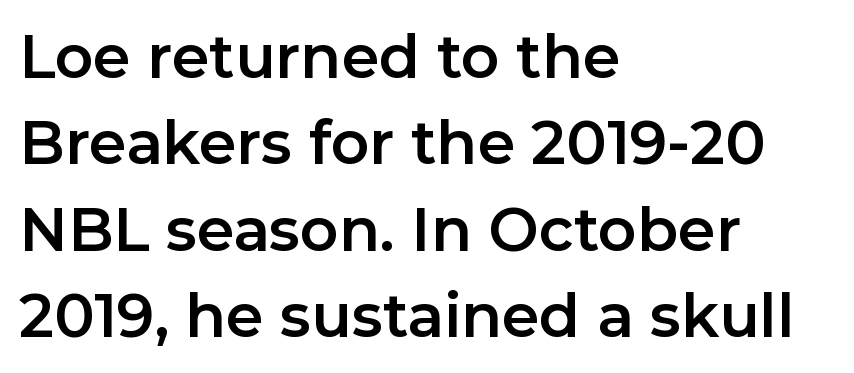
Think of a printed novel: that variable character pitch is what you see here. Nobody drew a line under any word here. Serif or sans? Sans — the stroke terminals are bare. The lines in this sample share a left origin and differ only in where they stop.
